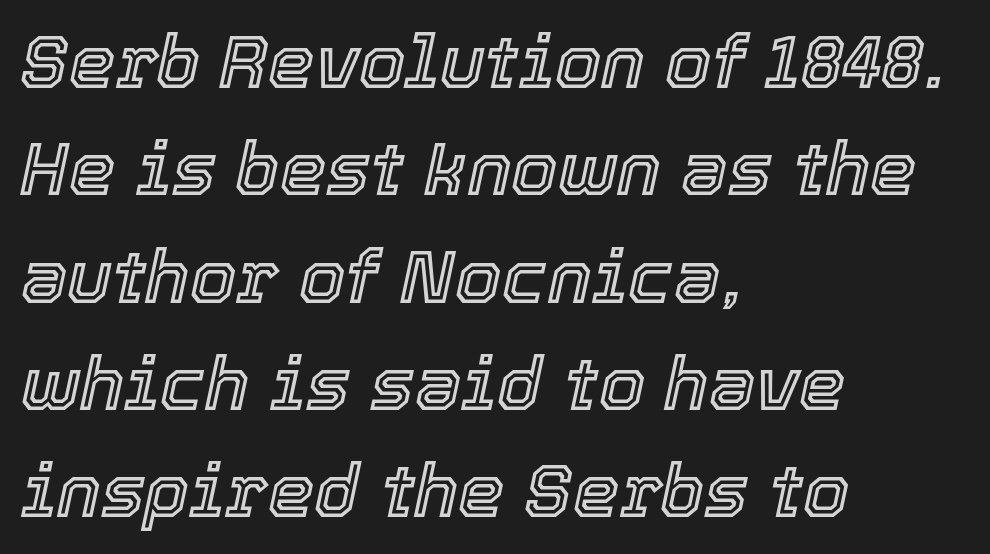
The image shows 74 px text type, italic (leaning right); set left-aligned, normal line spacing (1.45x), normal letter spacing, not underlined; a medium x-height.
